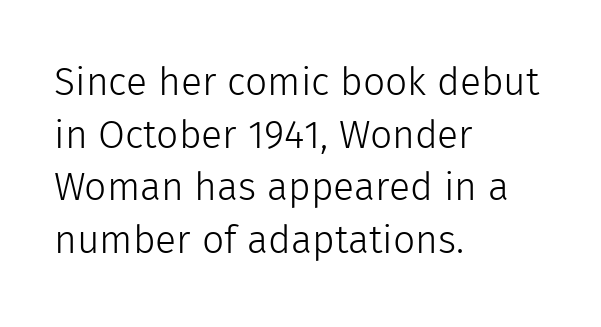
Q: Is the text bold? A: No.
Q: Is the text italic (slanted)? A: No, it is upright.
Q: Is the typeface a serif or a sans-serif typeface? A: Sans-serif.
Q: Is the text underlined? A: No.
Q: How is the paragraph aligned? A: Left-aligned.
Q: Is the spacing between letters normal or unusually wide? A: Normal.
Q: Is the spacing between lines tight, normal or loose? A: Normal.
Q: Width (condensed, normal, or wide)? A: Normal.
Q: x-height? A: Medium.
Q: Monospaced? A: No.
